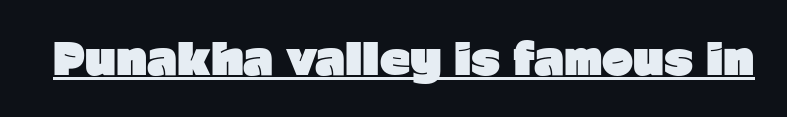
Q: Is the text bold? A: Yes.
Q: Is the text italic (slanted)? A: No, it is upright.
Q: Is the typeface a serif or a sans-serif typeface? A: Sans-serif.
Q: Is the text underlined? A: Yes.
Q: Is the spacing between letters normal or unusually wide? A: Normal.
Q: Width (condensed, normal, or wide)? A: Normal.
Q: Stroke contrast? A: Low.
Q: x-height? A: Medium.
Q: Monospaced? A: No.
